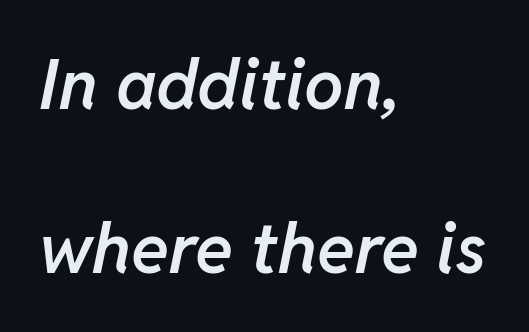
{"italic": "yes", "lean": "right", "slant_degrees": 11, "bold": "semi", "weight": "semibold", "width": "normal", "stroke_contrast": "low", "x_height": "medium", "monospaced": "no", "underline": "no", "align": "left", "line_spacing": "loose", "line_spacing_ratio": 2.34, "letter_spacing": "normal", "letter_spacing_em": 0.0, "glyph_px": 70}
